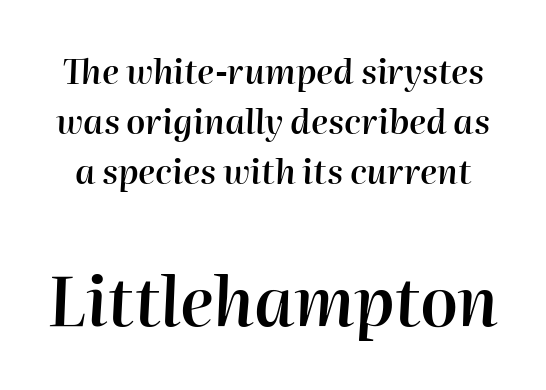
The image shows 67 px semibold type, italic (leaning right); set normal line spacing (1.47x), normal letter spacing, not underlined; the second (bottom) block is 1.97x larger; high stroke contrast and a medium x-height.
